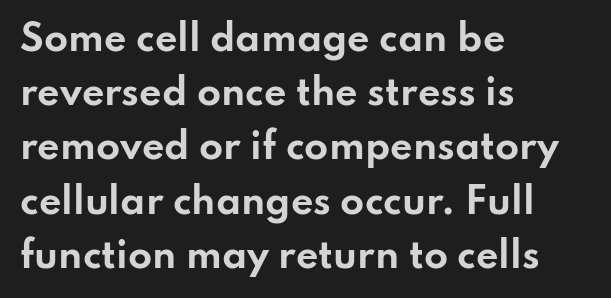
Interline gaps are of average width in this sample. Every letter is thick-stroked: bold, no question. The gaps between neighbouring characters are ordinary and unremarkable. Any mark beneath the type? The region is blank. A typesetter would label this face a sans.
